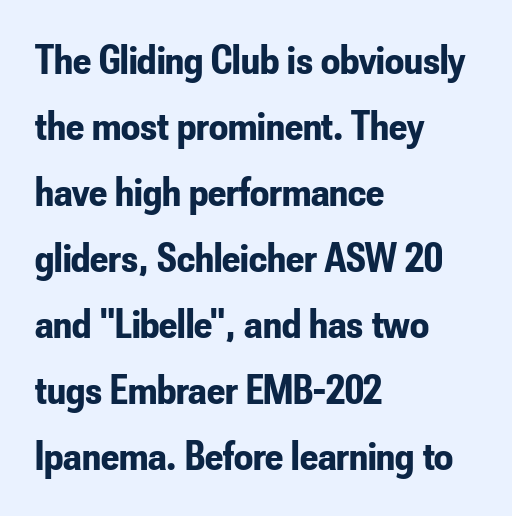
{"serif": "no", "italic": "no", "bold": "yes", "weight": "bold", "width": "condensed", "stroke_contrast": "low", "x_height": "small", "monospaced": "no", "underline": "no", "align": "left", "line_spacing": "normal", "line_spacing_ratio": 1.57, "letter_spacing": "normal", "letter_spacing_em": 0.0, "glyph_px": 42}
